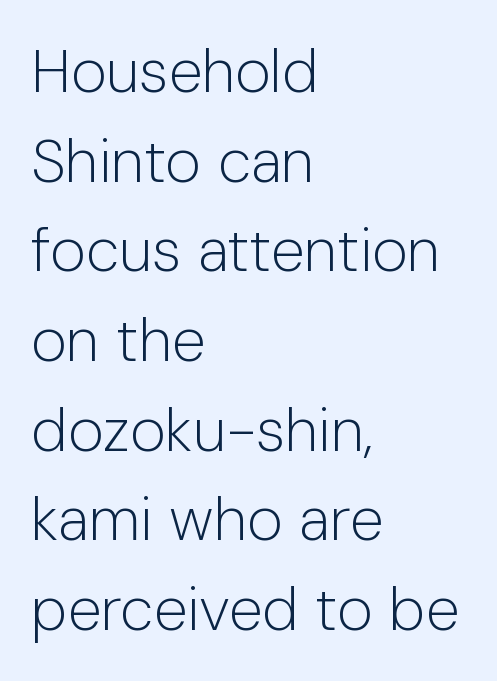
The glyphs are unaccompanied by any horizontal stroke below them. Ascenders rise straight up at ninety degrees. Think of a printed novel: that variable character pitch is what you see here. The leading is moderate, giving the passage an even texture.
